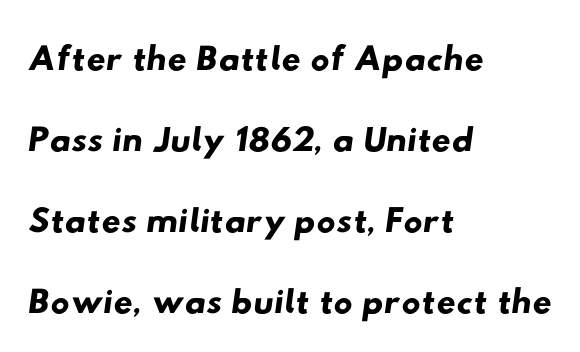
The rendering anchors every line to the left-hand side. A clean baseline with only descenders dipping below it. This block has exactly the height ordinary leading produces. Each letter keeps its own natural width here, so spacing adapts to shape. The designer went with a sans here, leaving each stem footless.
